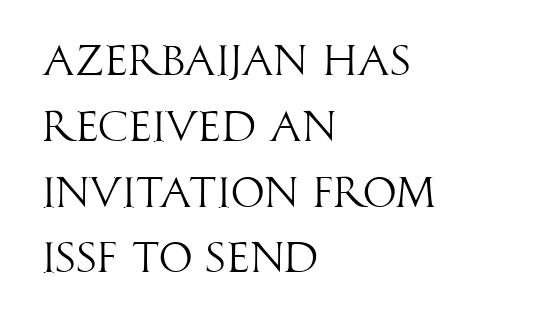
The image shows 43 px light, condensed sans-serif type, upright; set left-aligned, normal line spacing (1.53x), normal letter spacing, not underlined; high stroke contrast and a large x-height.
